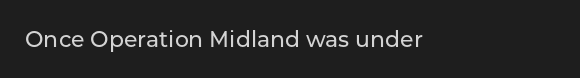
The image shows 22 px text type, upright; set normal letter spacing, not underlined.
